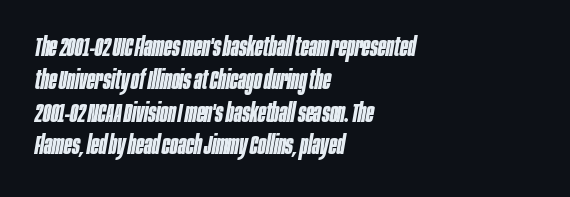
The image shows 26 px bold type, italic (leaning right); set left-aligned, normal line spacing (1.26x), normal letter spacing, not underlined.
